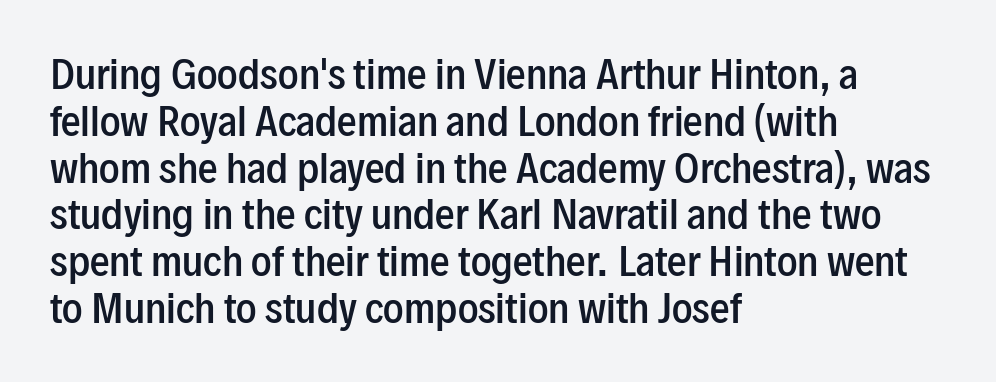
{"serif": "no", "italic": "no", "bold": "semi", "weight": "semibold", "width": "condensed", "stroke_contrast": "low", "x_height": "medium", "monospaced": "no", "underline": "no", "align": "left", "line_spacing_ratio": 1.2, "letter_spacing": "normal", "letter_spacing_em": 0.0, "glyph_px": 39}
